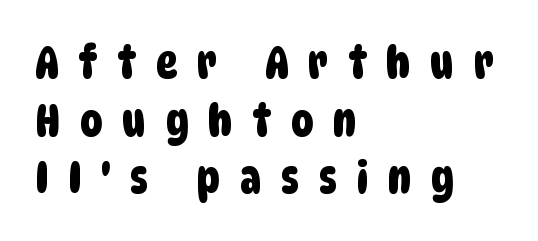
{"serif": "no", "width": "condensed", "stroke_contrast": "low", "x_height": "large", "monospaced": "no", "underline": "no", "align": "left", "line_spacing": "normal", "line_spacing_ratio": 1.28, "letter_spacing": "wide", "letter_spacing_em": 0.44, "glyph_px": 45}
